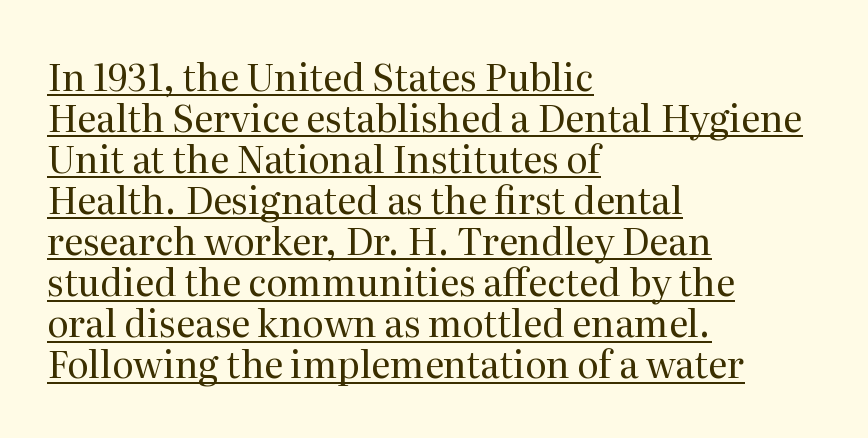
Q: Is the text bold? A: No.
Q: Is the text italic (slanted)? A: No, it is upright.
Q: Is the typeface a serif or a sans-serif typeface? A: Serif.
Q: Is the text underlined? A: Yes.
Q: How is the paragraph aligned? A: Left-aligned.
Q: Is the spacing between letters normal or unusually wide? A: Normal.
Q: Is the spacing between lines tight, normal or loose? A: Tight.
Q: Width (condensed, normal, or wide)? A: Normal.
Q: Stroke contrast? A: Medium.
Q: x-height? A: Medium.
Q: Monospaced? A: No.
